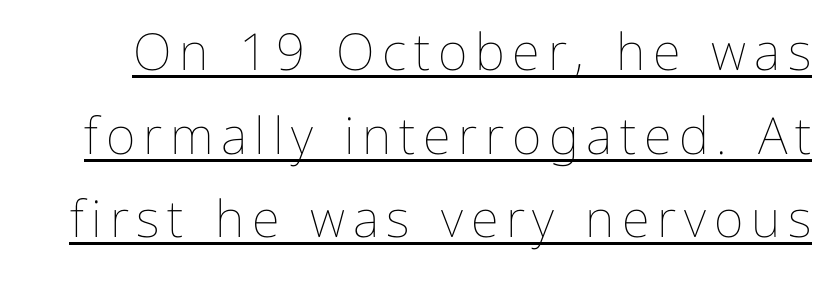
Q: Is the text bold? A: No.
Q: Is the text italic (slanted)? A: No, it is upright.
Q: Is the text underlined? A: Yes.
Q: Is the spacing between lines tight, normal or loose? A: Normal.
Q: Width (condensed, normal, or wide)? A: Normal.
Q: Stroke contrast? A: Low.
Q: x-height? A: Medium.
Q: Monospaced? A: No.
